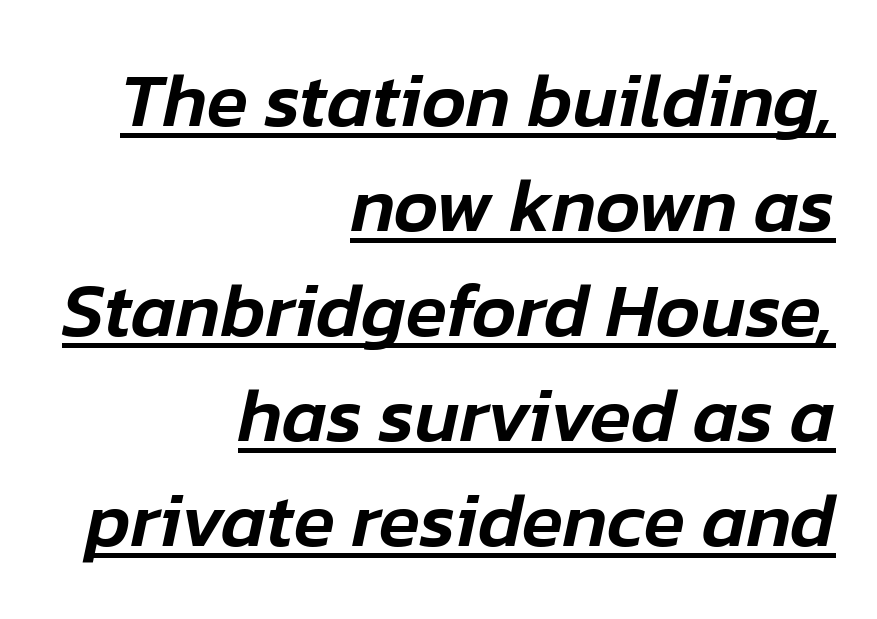
{"italic": "yes", "lean": "right", "slant_degrees": 12, "width": "normal", "stroke_contrast": "low", "x_height": "medium", "monospaced": "no", "underline": "yes", "align": "right", "line_spacing": "normal", "line_spacing_ratio": 1.38, "letter_spacing": "normal", "letter_spacing_em": 0.0, "glyph_px": 76}
